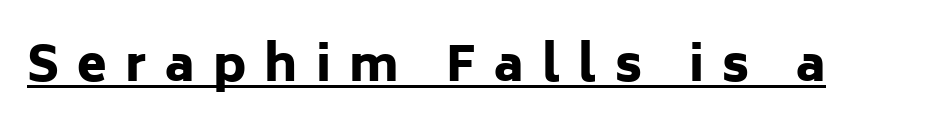
Q: Is the text bold? A: Yes.
Q: Is the text italic (slanted)? A: No, it is upright.
Q: Is the typeface a serif or a sans-serif typeface? A: Sans-serif.
Q: Is the text underlined? A: Yes.
Q: Is the spacing between letters normal or unusually wide? A: Unusually wide.
Q: Width (condensed, normal, or wide)? A: Normal.
Q: Stroke contrast? A: Low.
Q: x-height? A: Medium.
Q: Monospaced? A: No.
